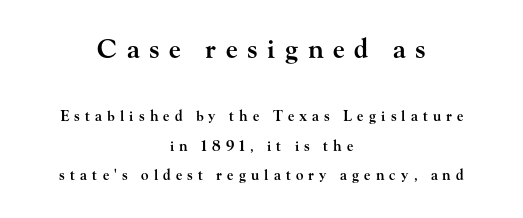
The image shows 26 px text type, upright; set centered, loose line spacing (2.1x), unusually wide letter spacing (+0.37 em), not underlined; the first (top) block is 1.86x larger.
